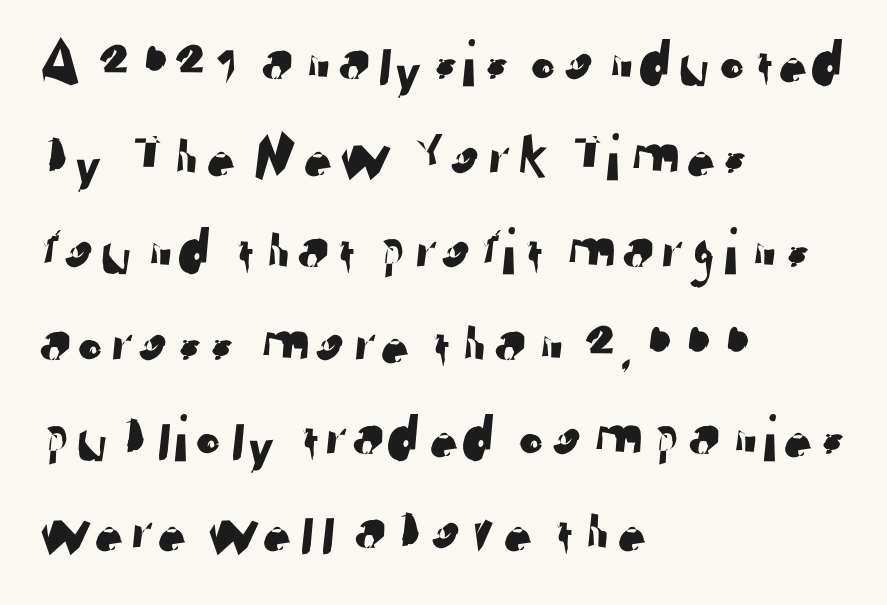
Nothing sits at the stroke ends, so this counts as sans-serif. The area under the type is left untouched. Line starts are locked; line ends wander. Looks like regular typesetting: each glyph gets only the width it needs. The space between consecutive lines is moderate.
